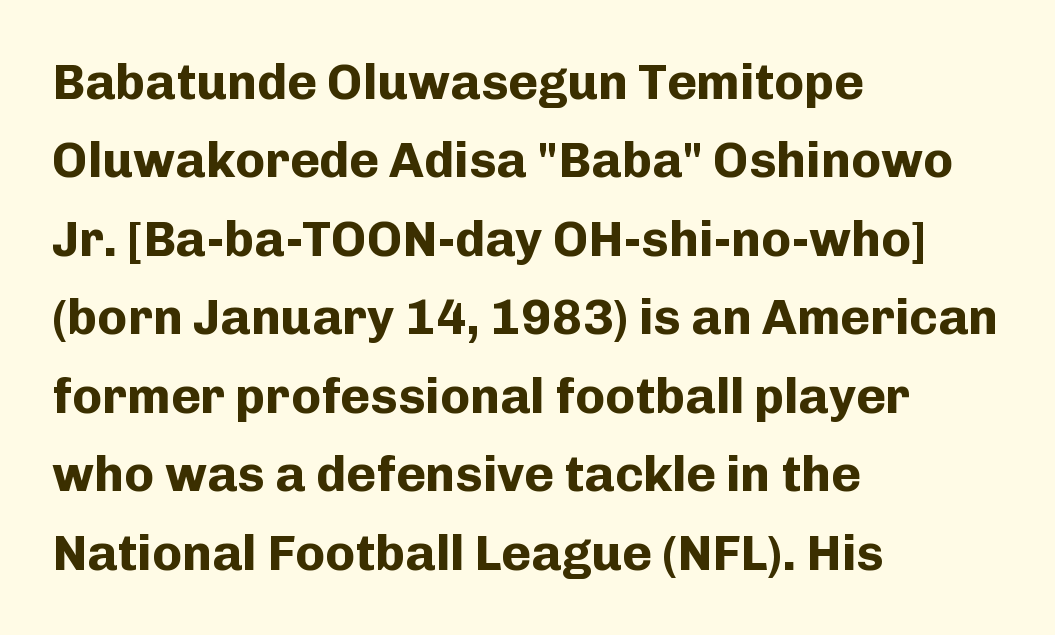
{"serif": "no", "italic": "no", "bold": "yes", "weight": "bold", "width": "normal", "stroke_contrast": "low", "x_height": "medium", "monospaced": "no", "underline": "no", "align": "left", "line_spacing": "normal", "line_spacing_ratio": 1.57, "letter_spacing": "normal", "letter_spacing_em": 0.0, "glyph_px": 50}
